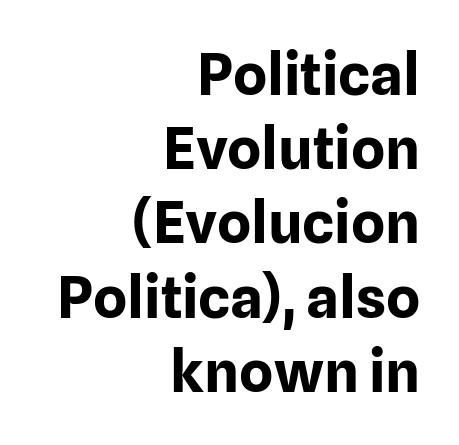
Q: Is the text bold? A: Yes.
Q: Is the text italic (slanted)? A: No, it is upright.
Q: Is the typeface a serif or a sans-serif typeface? A: Sans-serif.
Q: Is the text underlined? A: No.
Q: How is the paragraph aligned? A: Right-aligned.
Q: Is the spacing between letters normal or unusually wide? A: Normal.
Q: Is the spacing between lines tight, normal or loose? A: Normal.
Q: Width (condensed, normal, or wide)? A: Normal.
Q: Stroke contrast? A: Low.
Q: x-height? A: Medium.
Q: Monospaced? A: No.
